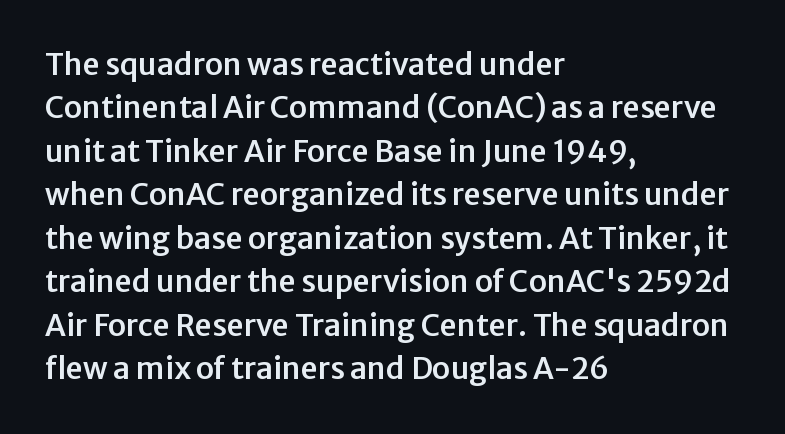
Looks like regular typesetting: each glyph gets only the width it needs. Clear beneath every line of the passage. This sample uses a sans-serif face. The leading is moderate, giving the passage an even texture. Tracking value appears to be zero — textbook default spacing.
